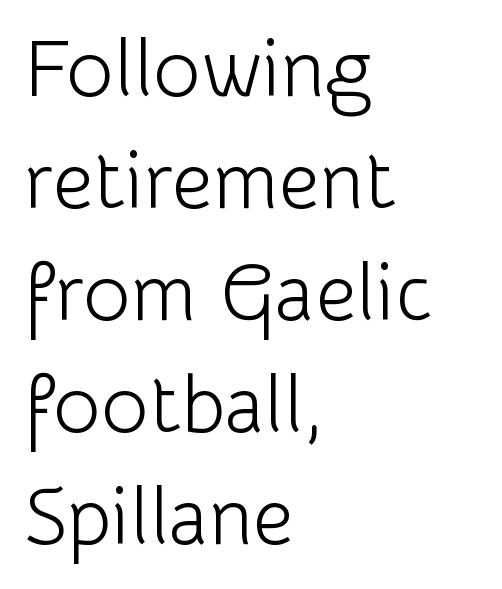
The image shows 80 px light sans-serif type, upright; set left-aligned, normal line spacing (1.4x), normal letter spacing, not underlined; low stroke contrast and a medium x-height.
